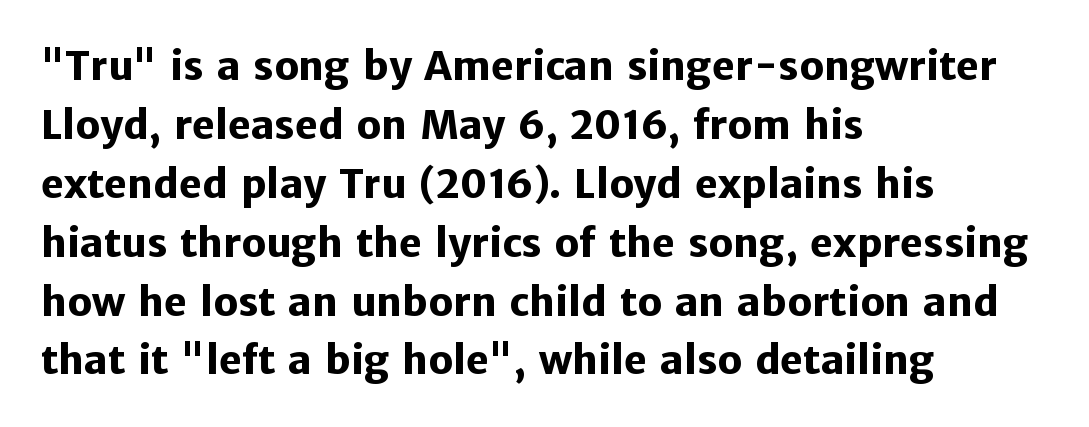
The image shows 39 px heavy sans-serif type, upright; set left-aligned, normal line spacing (1.51x), normal letter spacing, not underlined; low stroke contrast and a medium x-height.
